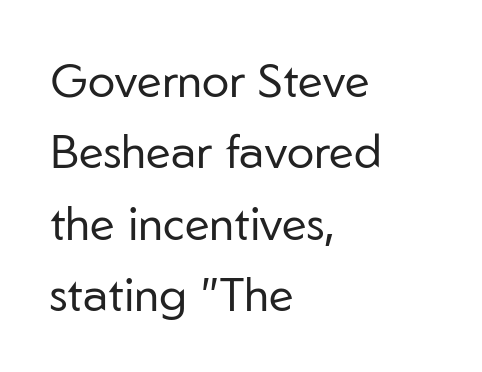
How would I describe the line gaps? Plain and ordinary. Clear beneath every line of the passage. Counters stay open thanks to moderate or lighter strokes. Where is the straight margin? On the left. Does the type have serifs? No, each stem ends abruptly.
